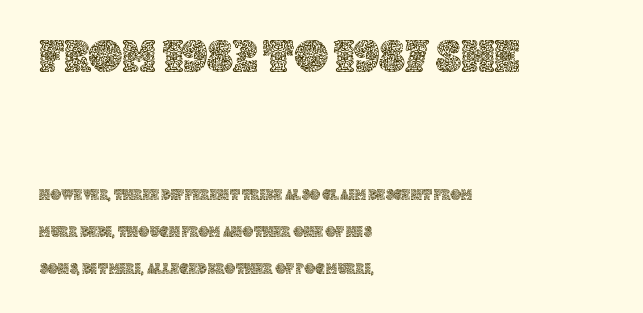
Q: Is the text italic (slanted)? A: No, it is upright.
Q: Is the text underlined? A: No.
Q: How is the paragraph aligned? A: Left-aligned.
Q: Is the spacing between letters normal or unusually wide? A: Normal.
Q: Is the spacing between lines tight, normal or loose? A: Loose.
Q: Which block of text is set in a larger size, the first (top) or the second (bottom)? A: The first (top) one.
Q: Width (condensed, normal, or wide)? A: Normal.
Q: x-height? A: Large.
Q: Monospaced? A: No.
